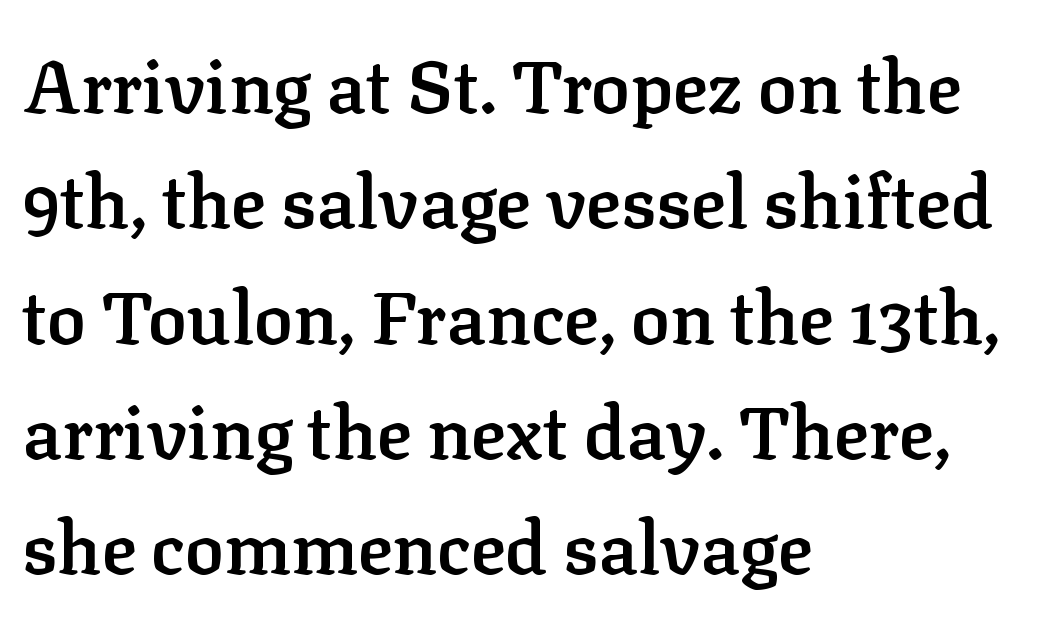
The passage shown is semibold, sitting just below true bold. No italicization has been applied; the sample stays upright. The strip under each line holds only bare page. The compositor pushed each line to the left boundary.
